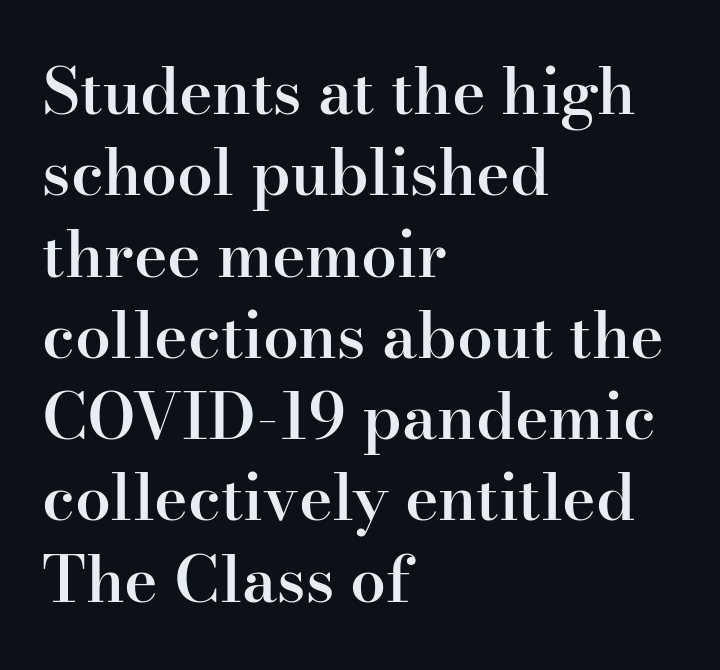
The image shows 64 px semibold serif type, upright; set left-aligned, normal line spacing (1.27x), normal letter spacing, not underlined; high stroke contrast and a small x-height.
